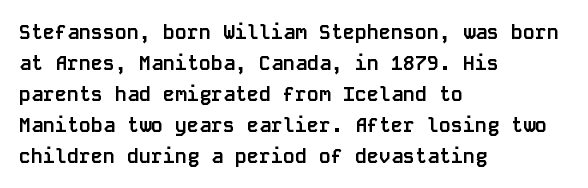
{"italic": "no", "bold": "yes", "underline": "no", "align": "left", "line_spacing": "normal", "line_spacing_ratio": 1.55, "letter_spacing": "normal", "letter_spacing_em": 0.0, "glyph_px": 20}
